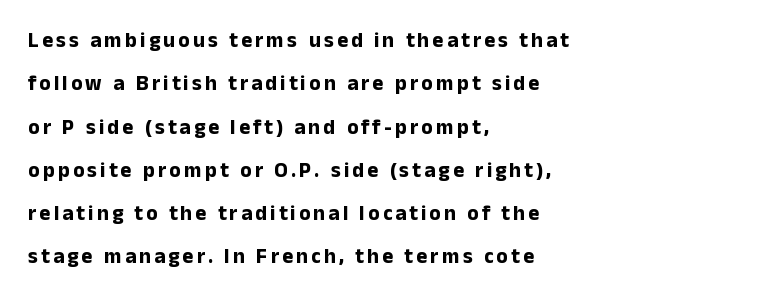
Q: Is the text bold? A: Yes.
Q: Is the text italic (slanted)? A: No, it is upright.
Q: Is the text underlined? A: No.
Q: How is the paragraph aligned? A: Left-aligned.
Q: Is the spacing between lines tight, normal or loose? A: Loose.
